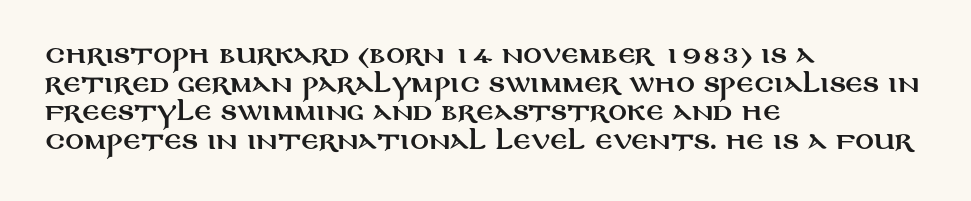
Quick note: not italic, upright. The letters sit at their default tracking, neither squeezed nor spread. The space between consecutive lines is moderate. This sample is left-justified, so line endings fall wherever the words run out. The string is rendered with underlining switched off.
